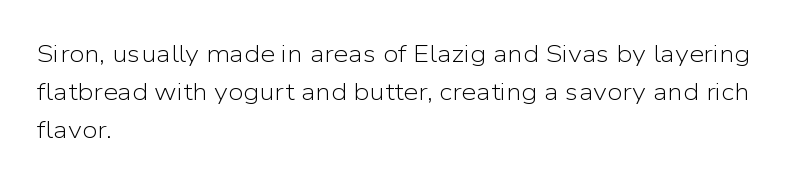
Q: Is the text bold? A: No.
Q: Is the text italic (slanted)? A: No, it is upright.
Q: Is the text underlined? A: No.
Q: How is the paragraph aligned? A: Left-aligned.
Q: Is the spacing between letters normal or unusually wide? A: Normal.
Q: Is the spacing between lines tight, normal or loose? A: Normal.
